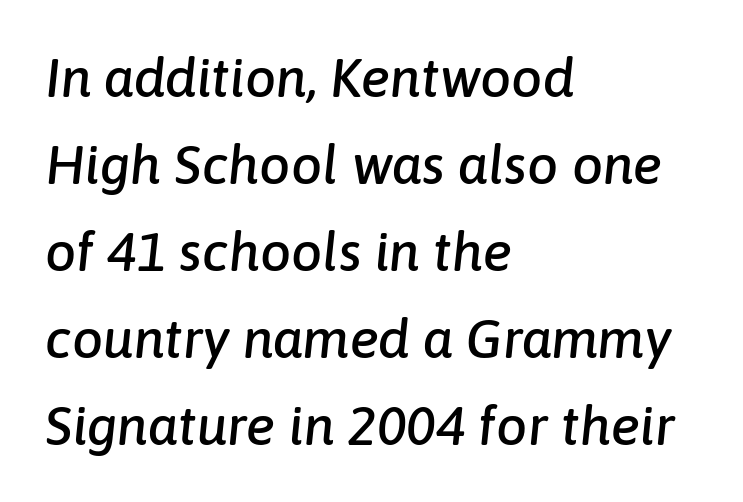
{"italic": "yes", "lean": "right", "slant_degrees": 6, "width": "normal", "stroke_contrast": "low", "x_height": "medium", "monospaced": "no", "underline": "no", "align": "left", "line_spacing": "normal", "line_spacing_ratio": 1.58, "letter_spacing": "normal", "letter_spacing_em": 0.0, "glyph_px": 55}
